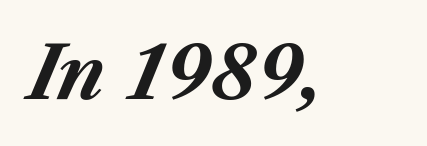
{"italic": "yes", "lean": "right", "slant_degrees": 23, "bold": "yes", "weight": "bold", "width": "normal", "stroke_contrast": "medium", "x_height": "medium", "monospaced": "no", "underline": "no", "letter_spacing": "normal", "letter_spacing_em": 0.0, "glyph_px": 73}
